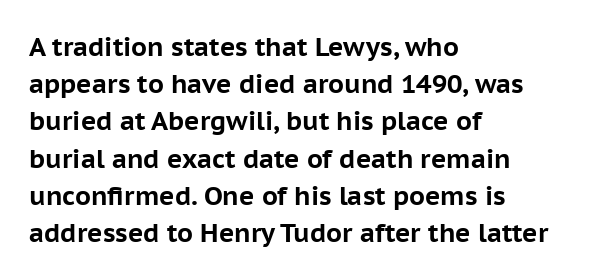
The image shows 26 px bold type, upright; set left-aligned, normal line spacing (1.43x), normal letter spacing, not underlined.
